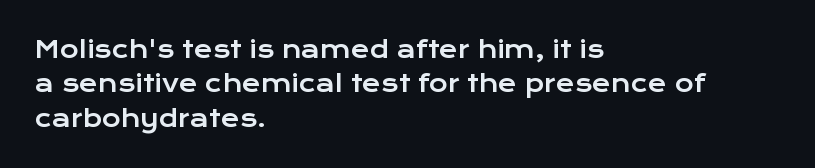
If you drew a ruler down the left edge, every line would touch it. Any mark beneath the type? The region is blank. Vertical spacing — default. It's the straight-up-and-down kind of type.
